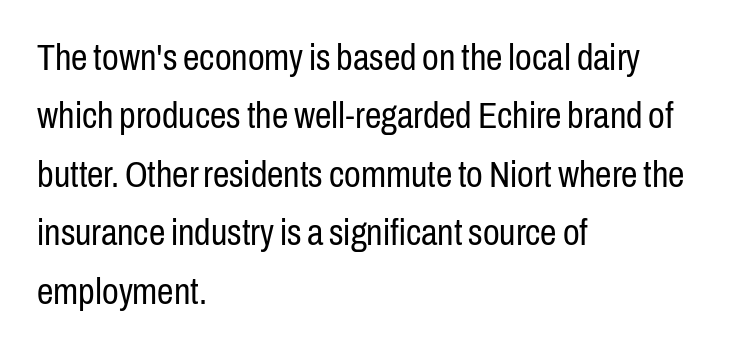
The image shows 37 px regular-weight, condensed sans-serif type, upright; set left-aligned, normal line spacing (1.58x), normal letter spacing, not underlined; low stroke contrast and a medium x-height.
